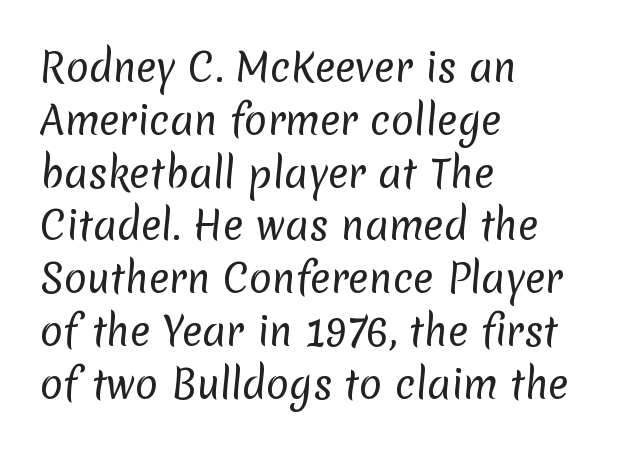
The image shows 38 px regular-weight sans-serif type; set left-aligned, normal line spacing (1.39x), normal letter spacing, not underlined; low stroke contrast and a medium x-height.
